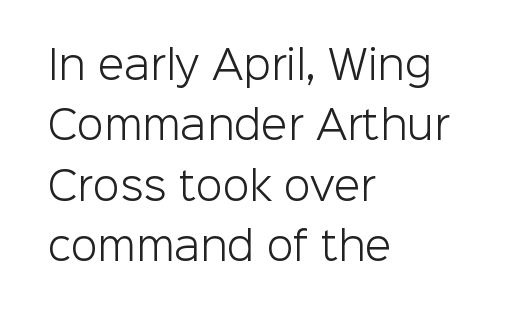
The image shows 39 px light sans-serif type, upright; set left-aligned, normal line spacing (1.55x), normal letter spacing, not underlined; low stroke contrast and a medium x-height.
